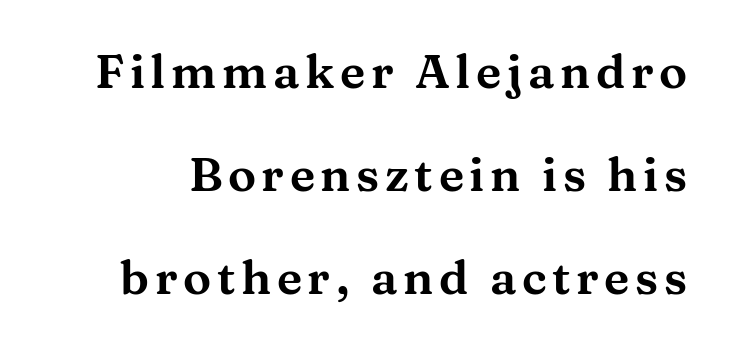
Q: Is the text italic (slanted)? A: No, it is upright.
Q: Is the typeface a serif or a sans-serif typeface? A: Serif.
Q: Is the text underlined? A: No.
Q: Is the spacing between lines tight, normal or loose? A: Loose.
Q: Width (condensed, normal, or wide)? A: Wide.
Q: Stroke contrast? A: Medium.
Q: x-height? A: Medium.
Q: Monospaced? A: No.
